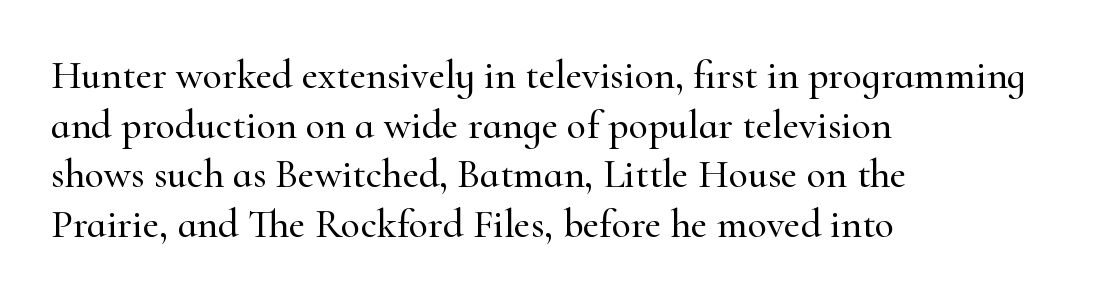
Q: Is the text italic (slanted)? A: No, it is upright.
Q: Is the typeface a serif or a sans-serif typeface? A: Serif.
Q: Is the text underlined? A: No.
Q: How is the paragraph aligned? A: Left-aligned.
Q: Is the spacing between letters normal or unusually wide? A: Normal.
Q: Width (condensed, normal, or wide)? A: Normal.
Q: Stroke contrast? A: High.
Q: x-height? A: Small.
Q: Monospaced? A: No.
